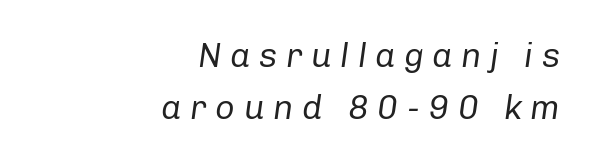
{"italic": "yes", "lean": "right", "slant_degrees": 8, "bold": "no", "weight": "regular", "width": "normal", "stroke_contrast": "low", "x_height": "medium", "monospaced": "no", "underline": "no", "align": "right", "line_spacing": "normal", "line_spacing_ratio": 1.54, "letter_spacing": "wide", "letter_spacing_em": 0.25, "glyph_px": 34}
